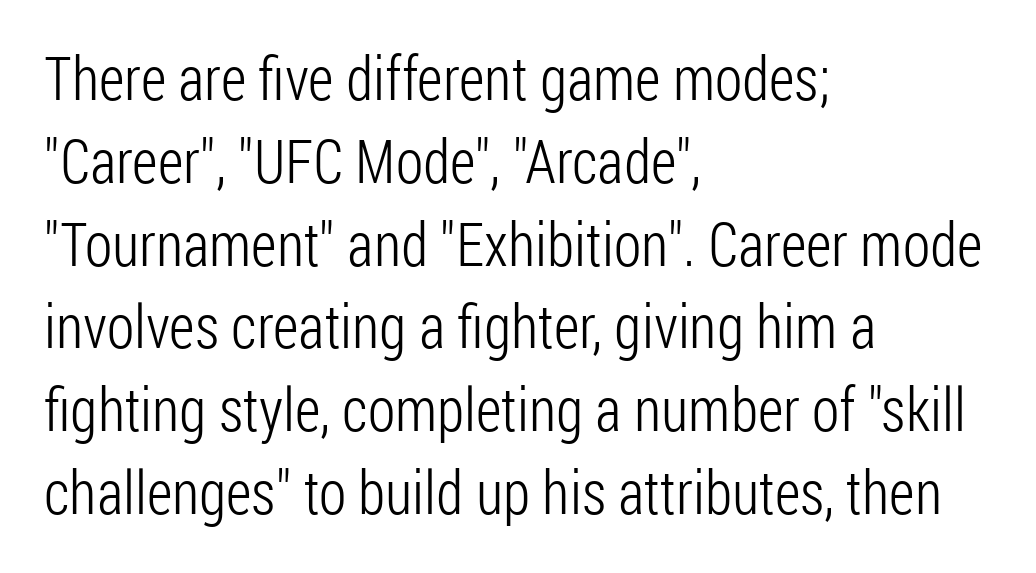
{"serif": "no", "italic": "no", "bold": "no", "weight": "light", "width": "condensed", "stroke_contrast": "low", "x_height": "medium", "monospaced": "no", "underline": "no", "align": "left", "line_spacing": "normal", "line_spacing_ratio": 1.38, "letter_spacing": "normal", "letter_spacing_em": 0.0, "glyph_px": 60}
